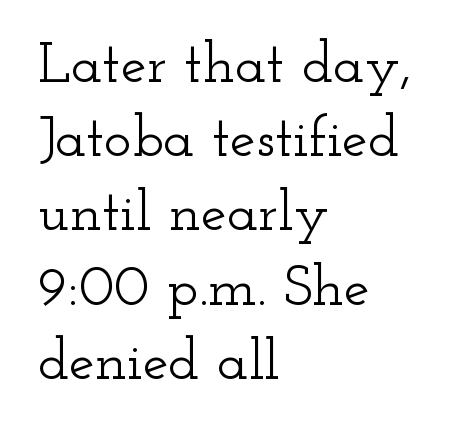
This is roman type, the default non-slanted kind. The text block is weighted toward the left margin, trailing off unevenly rightward. You can tell from the footed stems that serif type was used. Looks like regular typesetting: each glyph gets only the width it needs.
